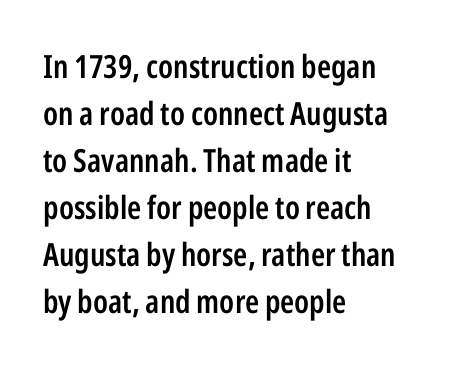
Q: Is the text bold? A: Semi-bold.
Q: Is the text italic (slanted)? A: No, it is upright.
Q: Is the typeface a serif or a sans-serif typeface? A: Sans-serif.
Q: Is the text underlined? A: No.
Q: How is the paragraph aligned? A: Left-aligned.
Q: Is the spacing between letters normal or unusually wide? A: Normal.
Q: Is the spacing between lines tight, normal or loose? A: Normal.
Q: Width (condensed, normal, or wide)? A: Condensed.
Q: Stroke contrast? A: Low.
Q: x-height? A: Medium.
Q: Monospaced? A: No.
